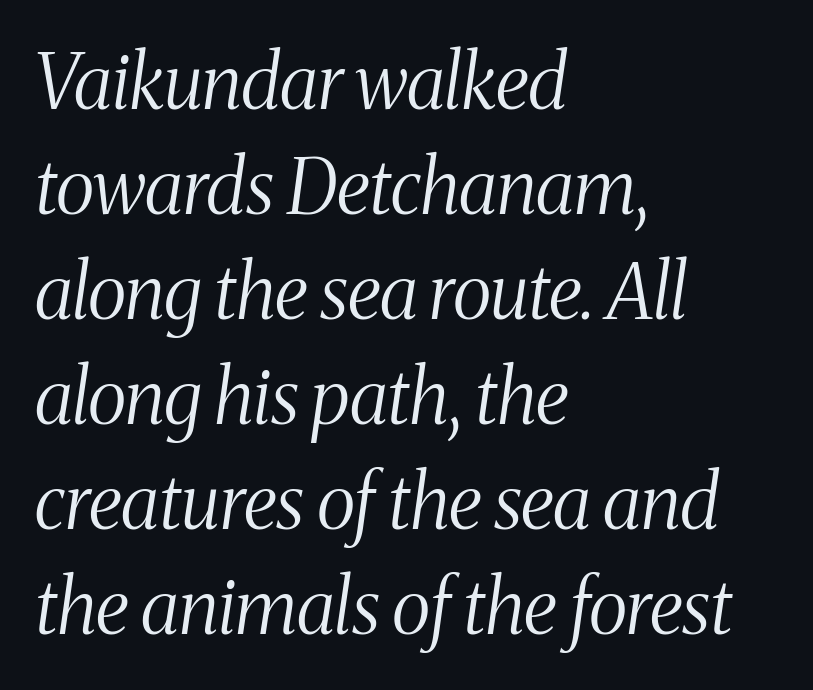
{"serif": "yes", "italic": "yes", "lean": "right", "slant_degrees": 8, "bold": "no", "weight": "light", "width": "condensed", "stroke_contrast": "medium", "x_height": "medium", "monospaced": "no", "underline": "no", "align": "left", "line_spacing": "normal", "line_spacing_ratio": 1.4, "letter_spacing": "normal", "letter_spacing_em": 0.0, "glyph_px": 75}
